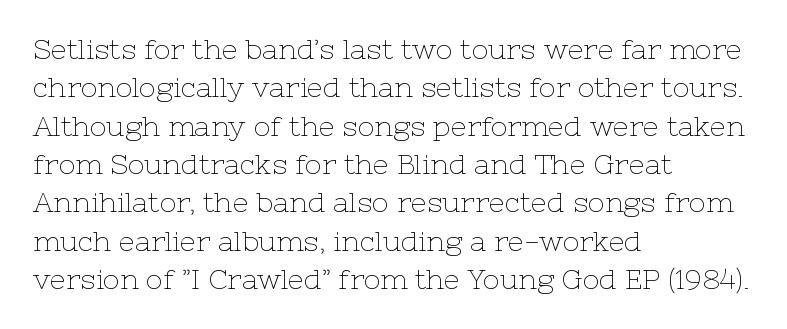
{"serif": "yes", "italic": "no", "bold": "no", "weight": "thin", "width": "normal", "stroke_contrast": "low", "x_height": "medium", "monospaced": "no", "underline": "no", "align": "left", "line_spacing": "normal", "line_spacing_ratio": 1.37, "letter_spacing": "normal", "letter_spacing_em": 0.0, "glyph_px": 28}
